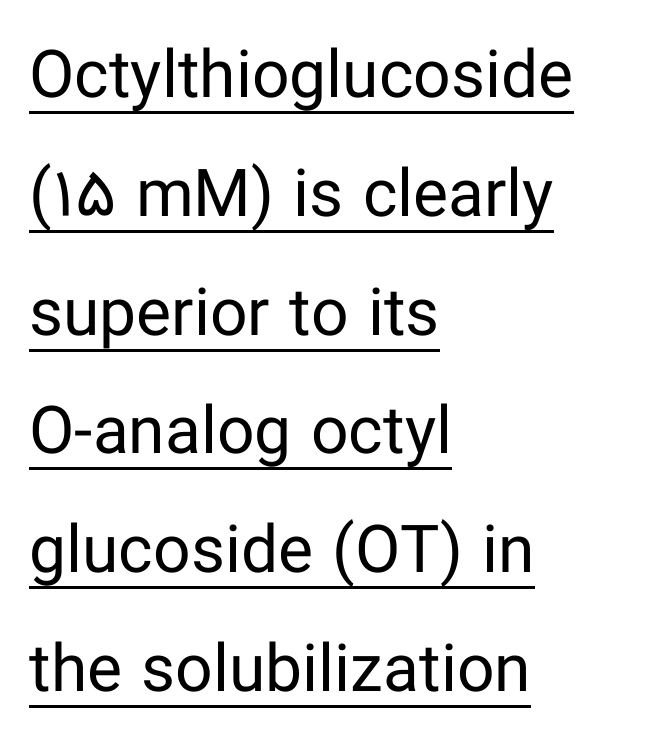
{"serif": "no", "italic": "no", "bold": "no", "weight": "regular", "width": "normal", "stroke_contrast": "low", "x_height": "medium", "monospaced": "no", "underline": "yes", "align": "left", "line_spacing_ratio": 1.8, "letter_spacing": "normal", "letter_spacing_em": 0.0, "glyph_px": 66}
